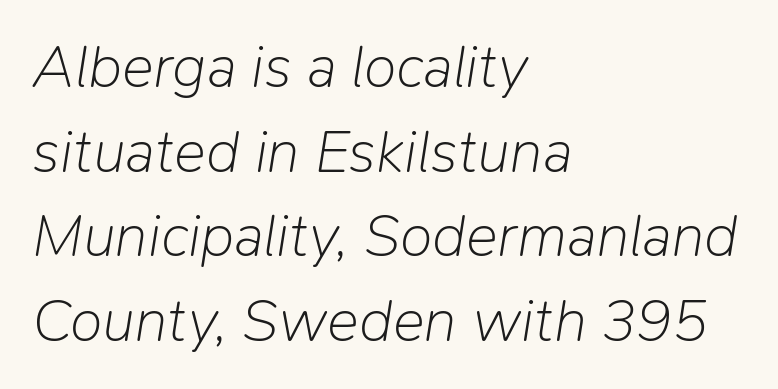
Q: Is the text bold? A: No.
Q: Is the text italic (slanted)? A: Yes, it leans right by about 9 degrees.
Q: Is the text underlined? A: No.
Q: How is the paragraph aligned? A: Left-aligned.
Q: Is the spacing between letters normal or unusually wide? A: Normal.
Q: Is the spacing between lines tight, normal or loose? A: Normal.
Q: Width (condensed, normal, or wide)? A: Normal.
Q: Stroke contrast? A: Low.
Q: x-height? A: Medium.
Q: Monospaced? A: No.
